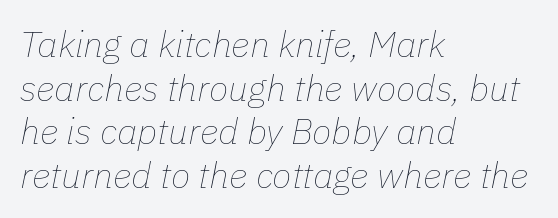
Q: Is the text bold? A: No.
Q: Is the text italic (slanted)? A: Yes, it leans right by about 11 degrees.
Q: Is the text underlined? A: No.
Q: How is the paragraph aligned? A: Left-aligned.
Q: Is the spacing between letters normal or unusually wide? A: Normal.
Q: Width (condensed, normal, or wide)? A: Normal.
Q: Stroke contrast? A: Low.
Q: x-height? A: Medium.
Q: Monospaced? A: No.
